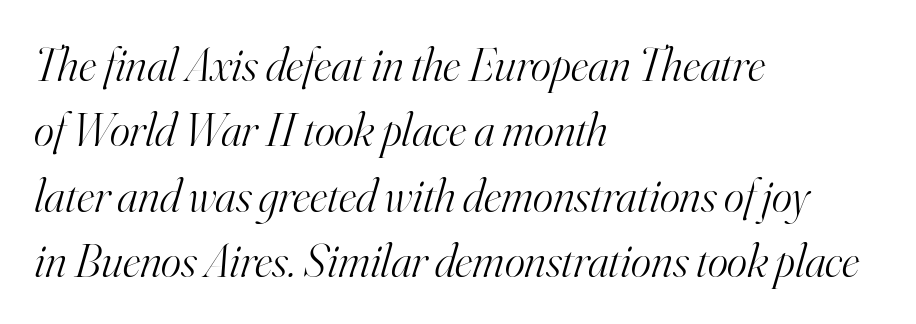
Check under the words: just untouched page. If you measured baseline to baseline, you'd find a middling distance. Observe the serifs anchoring each vertical stroke in this sample. Slant detected: the letters are inclined. One-word summary of the alignment: left. Short note: letters normally spaced.
